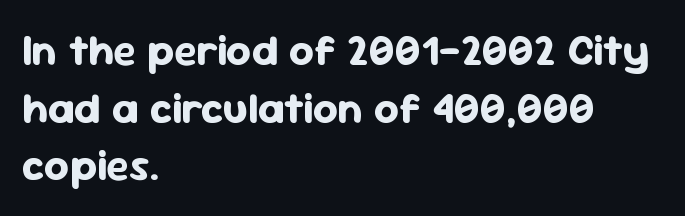
Q: Is the text bold? A: Yes.
Q: Is the text italic (slanted)? A: No, it is upright.
Q: Is the typeface a serif or a sans-serif typeface? A: Sans-serif.
Q: Is the text underlined? A: No.
Q: How is the paragraph aligned? A: Left-aligned.
Q: Is the spacing between letters normal or unusually wide? A: Normal.
Q: Is the spacing between lines tight, normal or loose? A: Normal.
Q: Width (condensed, normal, or wide)? A: Normal.
Q: Stroke contrast? A: Low.
Q: x-height? A: Medium.
Q: Monospaced? A: No.
